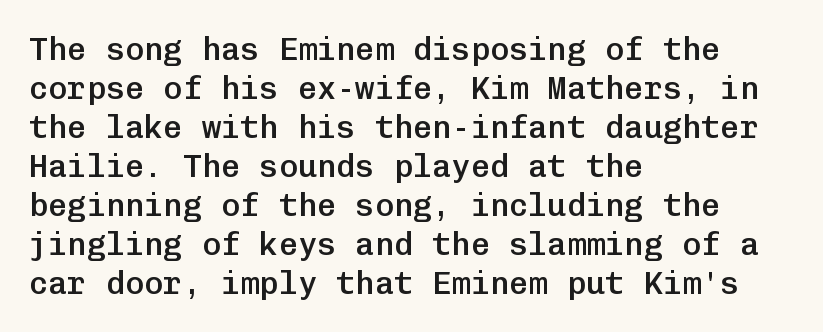
Q: Is the text bold? A: Semi-bold.
Q: Is the text italic (slanted)? A: No, it is upright.
Q: Is the typeface a serif or a sans-serif typeface? A: Sans-serif.
Q: Is the text underlined? A: No.
Q: How is the paragraph aligned? A: Left-aligned.
Q: Is the spacing between letters normal or unusually wide? A: Normal.
Q: Width (condensed, normal, or wide)? A: Normal.
Q: Stroke contrast? A: Low.
Q: x-height? A: Medium.
Q: Monospaced? A: Yes.
